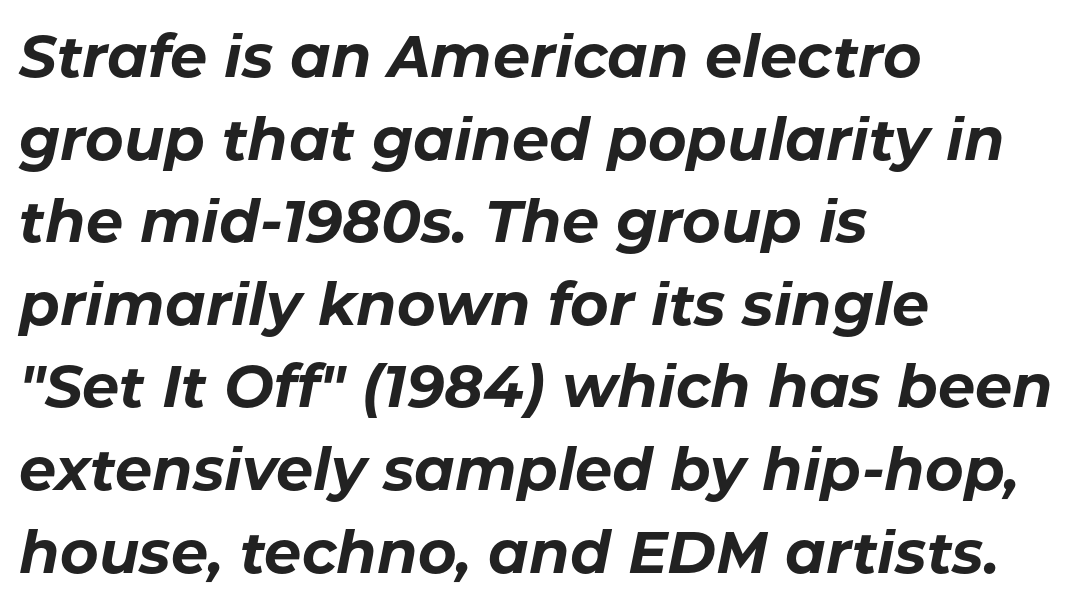
If you measured baseline to baseline, you'd find a middling distance. This is heavy type, rendered in bold. Short note: letters normally spaced. These lines are rendered in a variable-pitch font. The baseline area is clear. The ragged edge is on the right, which tells us the setting is flush left.
